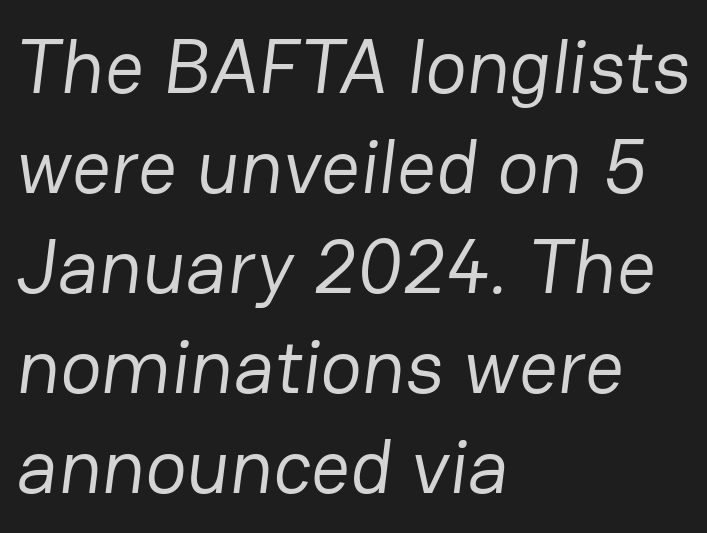
{"serif": "no", "bold": "no", "weight": "regular", "width": "normal", "stroke_contrast": "low", "x_height": "medium", "monospaced": "no", "underline": "no", "align": "left", "line_spacing": "normal", "line_spacing_ratio": 1.3, "letter_spacing": "normal", "letter_spacing_em": 0.0, "glyph_px": 77}
